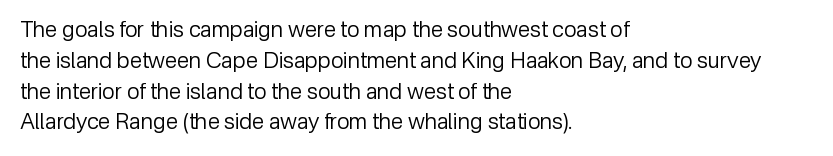
Q: Is the text bold? A: No.
Q: Is the text italic (slanted)? A: No, it is upright.
Q: Is the text underlined? A: No.
Q: How is the paragraph aligned? A: Left-aligned.
Q: Is the spacing between letters normal or unusually wide? A: Normal.
Q: Is the spacing between lines tight, normal or loose? A: Normal.
